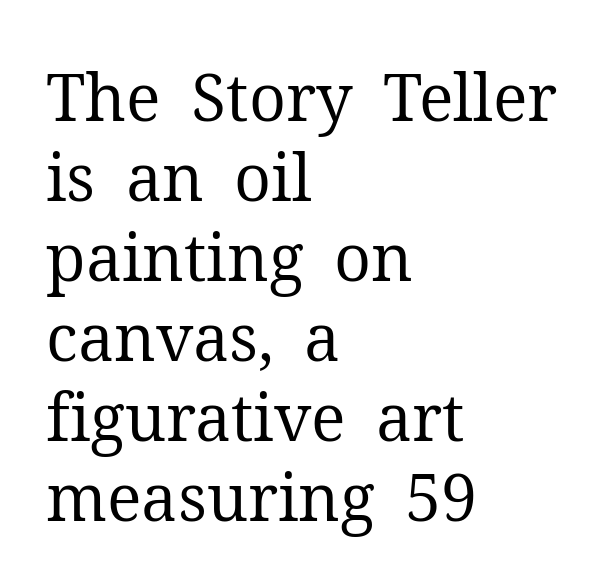
{"serif": "yes", "italic": "no", "bold": "no", "weight": "regular", "width": "normal", "stroke_contrast": "medium", "x_height": "medium", "monospaced": "no", "underline": "no", "align": "left", "line_spacing_ratio": 1.23, "letter_spacing": "normal", "letter_spacing_em": 0.0, "glyph_px": 65}
